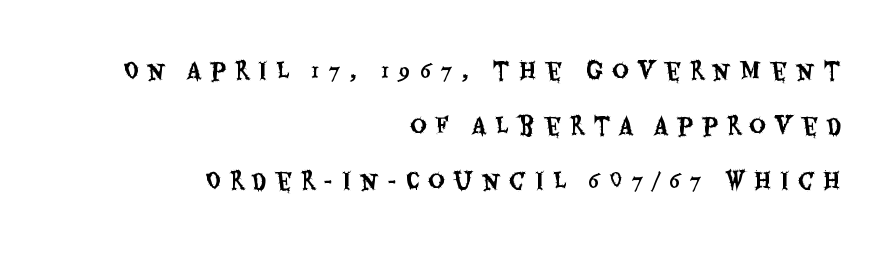
The image shows 23 px text type, upright; set right-aligned, loose line spacing (2.4x), unusually wide letter spacing (+0.38 em), not underlined.
